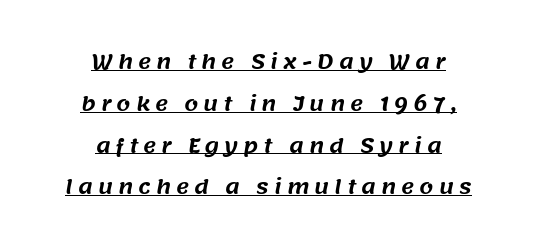
Q: Is the text underlined? A: Yes.
Q: How is the paragraph aligned? A: Centered.
Q: Is the spacing between letters normal or unusually wide? A: Unusually wide.
Q: Is the spacing between lines tight, normal or loose? A: Loose.
